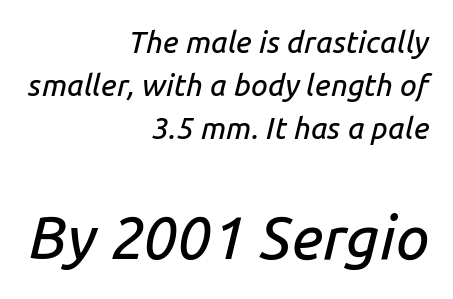
{"italic": "yes", "lean": "right", "slant_degrees": 14, "width": "normal", "stroke_contrast": "low", "x_height": "medium", "monospaced": "no", "underline": "no", "align": "right", "line_spacing": "normal", "line_spacing_ratio": 1.44, "letter_spacing": "normal", "letter_spacing_em": 0.0, "larger_block": "second", "size_ratio": 2.0, "glyph_px": 60}
